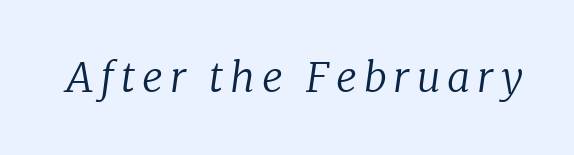
Q: Is the text bold? A: No.
Q: Is the text italic (slanted)? A: Yes, it leans right by about 8 degrees.
Q: Is the typeface a serif or a sans-serif typeface? A: Serif.
Q: Is the text underlined? A: No.
Q: Width (condensed, normal, or wide)? A: Normal.
Q: Stroke contrast? A: Low.
Q: x-height? A: Medium.
Q: Monospaced? A: No.
